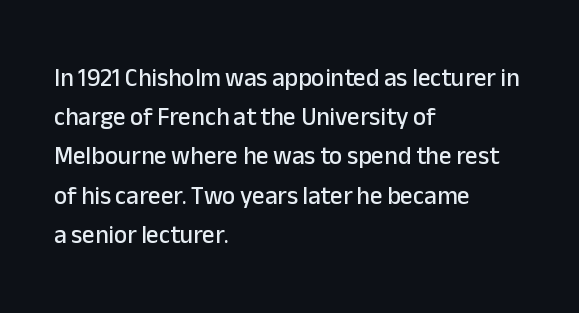
Q: Is the text italic (slanted)? A: No, it is upright.
Q: Is the text underlined? A: No.
Q: How is the paragraph aligned? A: Left-aligned.
Q: Is the spacing between letters normal or unusually wide? A: Normal.
Q: Is the spacing between lines tight, normal or loose? A: Normal.
